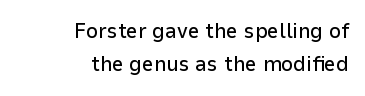
{"italic": "no", "underline": "no", "align": "right", "line_spacing": "normal", "line_spacing_ratio": 1.59, "letter_spacing": "normal", "letter_spacing_em": 0.0, "glyph_px": 21}
